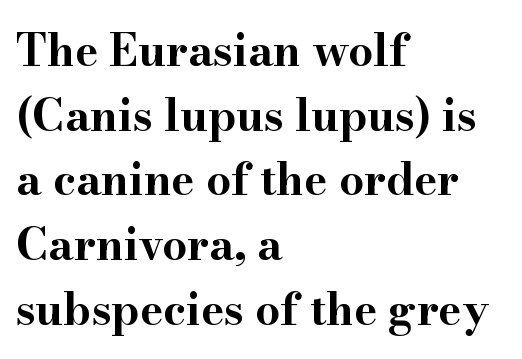
Q: Is the text bold? A: Yes.
Q: Is the text italic (slanted)? A: No, it is upright.
Q: Is the typeface a serif or a sans-serif typeface? A: Serif.
Q: Is the text underlined? A: No.
Q: How is the paragraph aligned? A: Left-aligned.
Q: Is the spacing between letters normal or unusually wide? A: Normal.
Q: Is the spacing between lines tight, normal or loose? A: Normal.
Q: Width (condensed, normal, or wide)? A: Wide.
Q: Stroke contrast? A: High.
Q: x-height? A: Small.
Q: Monospaced? A: No.
